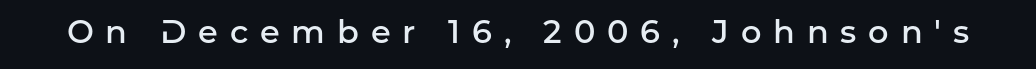
The image shows 32 px semibold sans-serif type, upright; set unusually wide letter spacing (+0.37 em), not underlined; low stroke contrast and a medium x-height.
